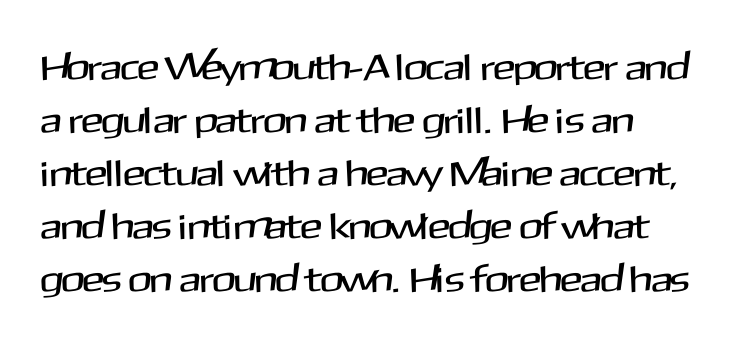
{"serif": "no", "italic": "no", "width": "normal", "stroke_contrast": "medium", "x_height": "medium", "monospaced": "no", "underline": "no", "line_spacing": "normal", "line_spacing_ratio": 1.43, "letter_spacing": "normal", "letter_spacing_em": 0.0, "glyph_px": 37}
